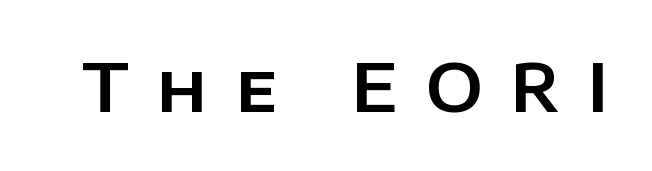
Grotesque or geometric, the face here clearly has no serifs. The strip under each line holds only bare page. Tracking here is generous; glyphs stand well apart from one another. The axis of the letterforms is exactly vertical.
